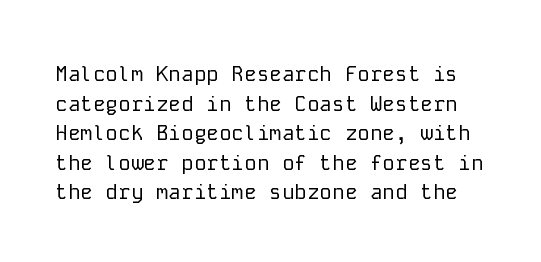
A typesetter would call this leading conventional body-copy spacing. In terms of letterspacing, this is plain default setting. Upright lettering throughout. The area under the type is left untouched. Bold? No — there's no thickening of the strokes.
